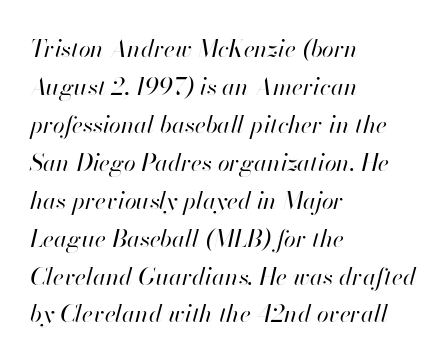
What stands out about the letter spacing? Nothing — it is the standard amount. Descenders are the only things crossing below the line. The line-height multiplier appears to be the usual default. A typesetter would mark this as italic.
